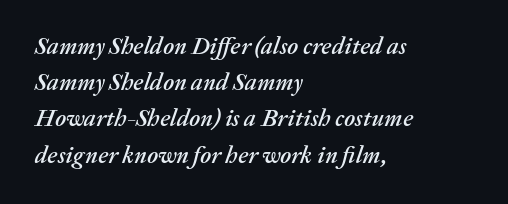
The image shows 24 px text type, italic (leaning right); set left-aligned, normal line spacing (1.51x), normal letter spacing, not underlined.
